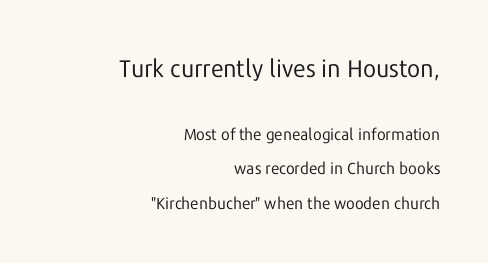
Q: Is the text bold? A: No.
Q: Is the text italic (slanted)? A: No, it is upright.
Q: Is the text underlined? A: No.
Q: How is the paragraph aligned? A: Right-aligned.
Q: Is the spacing between letters normal or unusually wide? A: Normal.
Q: Is the spacing between lines tight, normal or loose? A: Loose.
Q: Which block of text is set in a larger size, the first (top) or the second (bottom)? A: The first (top) one.
